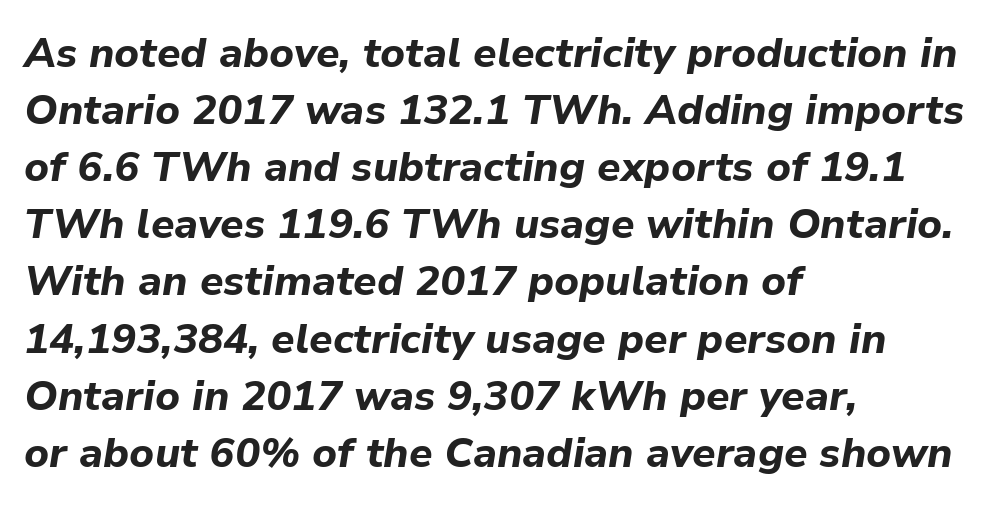
The image shows 42 px bold type, italic (leaning right); set left-aligned, normal line spacing (1.36x), normal letter spacing, not underlined; low stroke contrast and a medium x-height.
